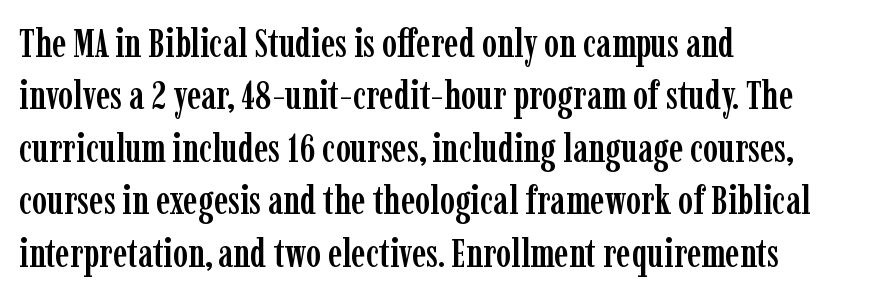
{"serif": "yes", "italic": "no", "width": "condensed", "stroke_contrast": "low", "x_height": "medium", "monospaced": "no", "underline": "no", "align": "left", "line_spacing": "normal", "line_spacing_ratio": 1.31, "letter_spacing": "normal", "letter_spacing_em": 0.0, "glyph_px": 40}
